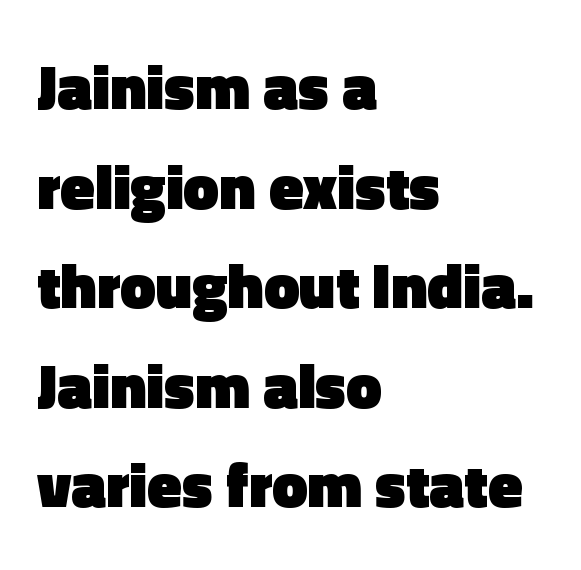
The type is set solid horizontally, with unmodified tracking. The lines are quadded left. The leading is moderate, giving the passage an even texture. The glyphs have the mass of a bold cut.
